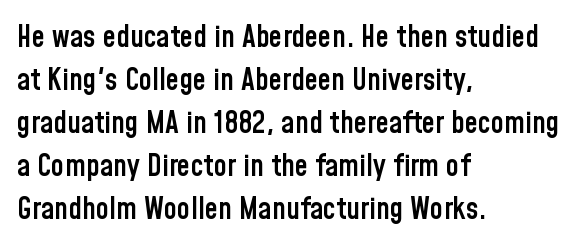
{"serif": "no", "italic": "no", "bold": "semi", "weight": "semibold", "width": "condensed", "stroke_contrast": "low", "x_height": "medium", "monospaced": "no", "underline": "no", "align": "left", "line_spacing": "normal", "line_spacing_ratio": 1.43, "letter_spacing": "normal", "letter_spacing_em": 0.0, "glyph_px": 30}
